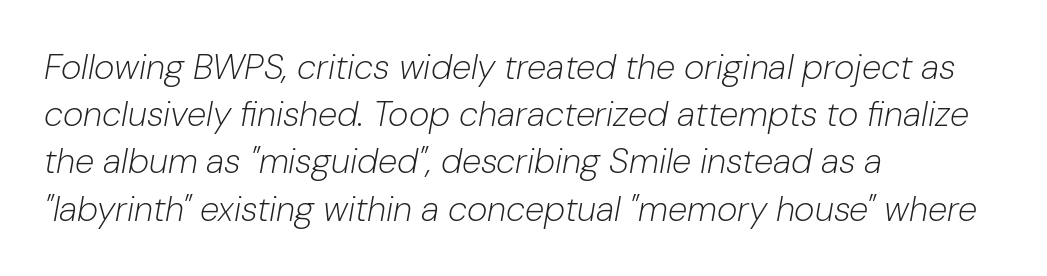
Horizontally, the lines are justified to the leading edge only. This sample has the flowing, uneven cadence of proportional lettering. Nothing unusual about the tracking: characters are spaced as the font intends. Nothing heavy about these letters — not bold at all.
